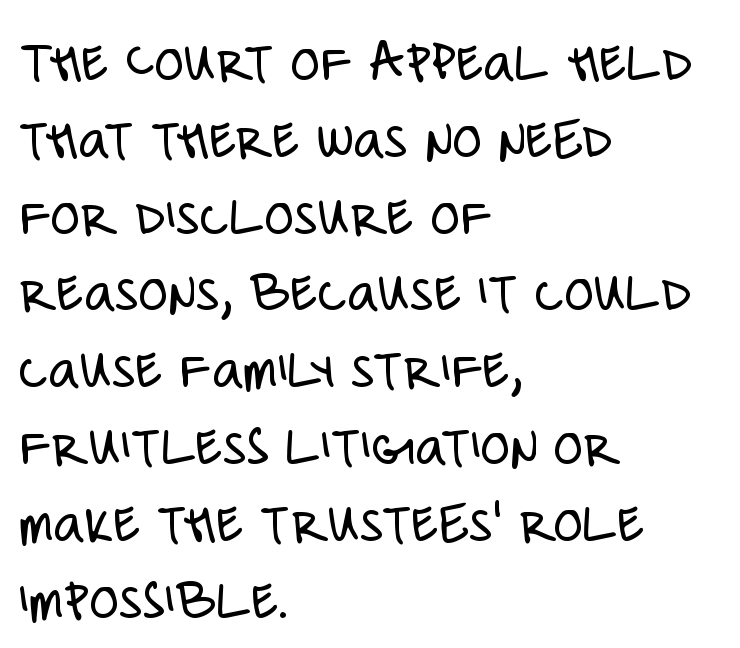
Italic: no, the glyphs are upright roman. A sans-serif font was chosen for this passage. The passage is arranged the way most books set body copy — flush left. The leading is moderate, giving the passage an even texture.
